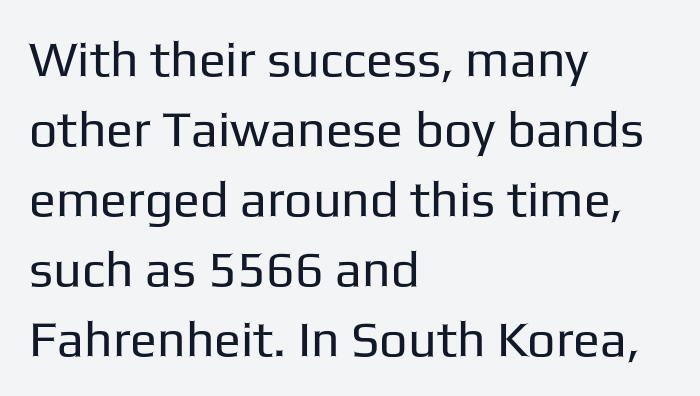
Serifs: no, the terminals of the letterforms are clean. Check the space under the baseline: it is left empty. Unbolded letterforms with no extra heft. Students, observe: this is what conventionally led text looks like. These lines are rendered in a variable-pitch font. A typesetter would call this zero additional tracking.
